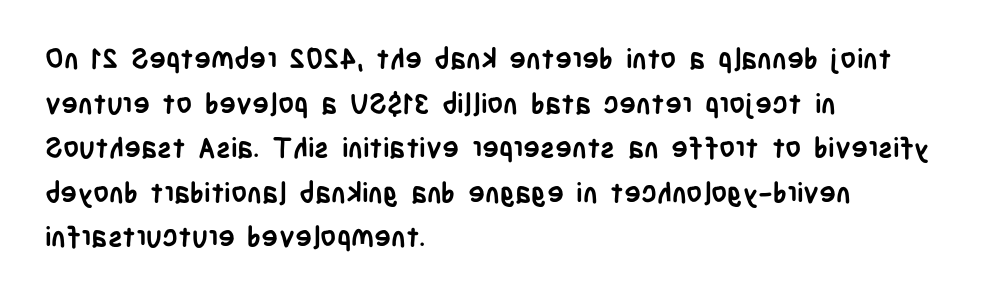
The image shows 28 px semibold, condensed sans-serif type, upright; set left-aligned, normal line spacing (1.59x), normal letter spacing, not underlined; low stroke contrast and a large x-height.
